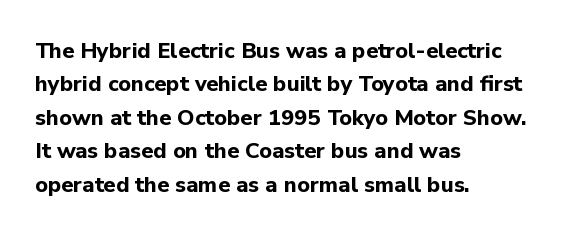
{"italic": "no", "bold": "yes", "underline": "no", "align": "left", "line_spacing": "normal", "line_spacing_ratio": 1.52, "letter_spacing": "normal", "letter_spacing_em": 0.0, "glyph_px": 22}
